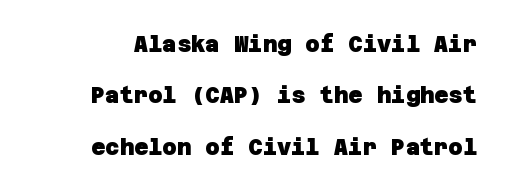
Q: Is the text bold? A: Yes.
Q: Is the text underlined? A: No.
Q: Is the spacing between letters normal or unusually wide? A: Normal.
Q: Is the spacing between lines tight, normal or loose? A: Loose.
